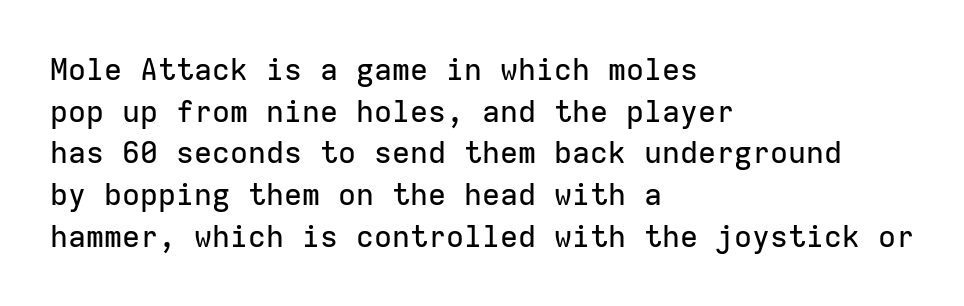
{"serif": "no", "italic": "no", "width": "normal", "stroke_contrast": "low", "x_height": "medium", "monospaced": "yes", "underline": "no", "align": "left", "line_spacing": "normal", "line_spacing_ratio": 1.39, "letter_spacing": "normal", "letter_spacing_em": 0.0, "glyph_px": 30}
